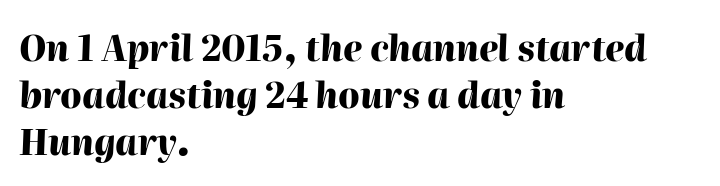
{"italic": "yes", "lean": "right", "slant_degrees": 2, "bold": "yes", "weight": "heavy", "width": "normal", "stroke_contrast": "high", "x_height": "medium", "monospaced": "no", "underline": "no", "align": "left", "line_spacing": "normal", "line_spacing_ratio": 1.35, "letter_spacing": "normal", "letter_spacing_em": 0.0, "glyph_px": 35}
